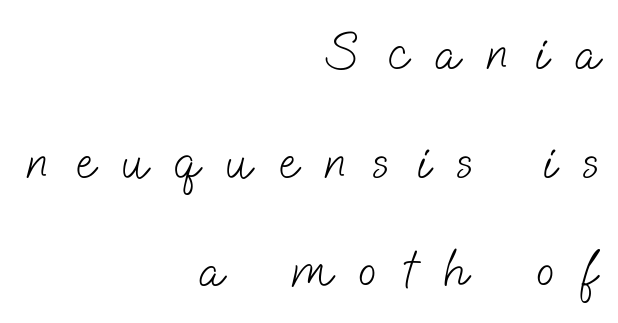
The image shows 54 px light sans-serif type; set right-aligned, loose line spacing (2.01x), unusually wide letter spacing (+0.5 em), not underlined; low stroke contrast and a small x-height.
